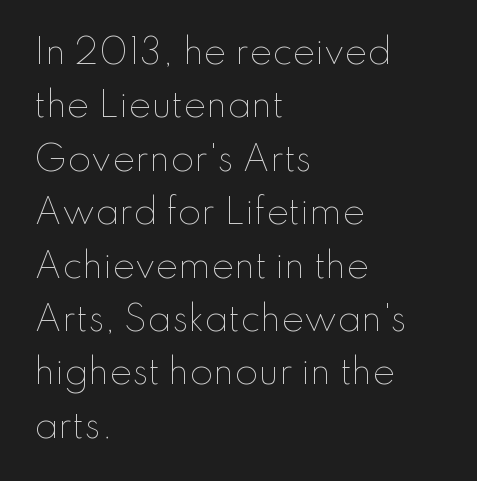
Anything drawn beneath the words? Only blank space. Line starts are locked; line ends wander. Quick note: interline space is typical. In terms of posture, this sample is upright. Characters follow at the spacing the type designer built in.
